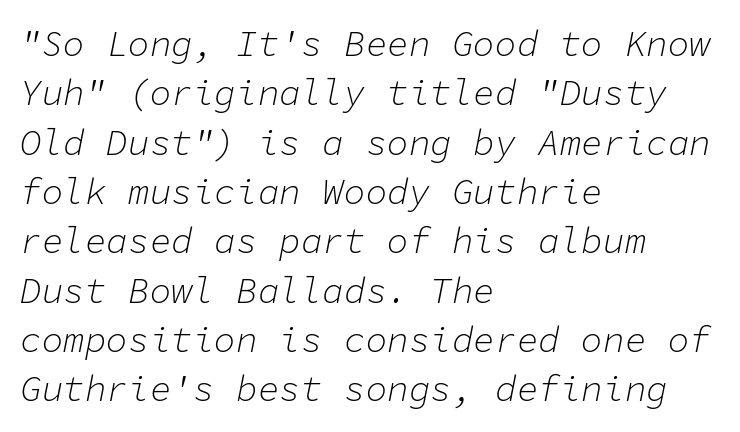
Does the lettering tilt? It does — this is italic. The lines in this sample share a left origin and differ only in where they stop. Only glyphs here, with clear space below each row. Is there much room between lines? A standard amount, neither cramped nor airy. This sample has the even, mechanical cadence of fixed-width lettering. No extra tracking has been applied to these lines.
